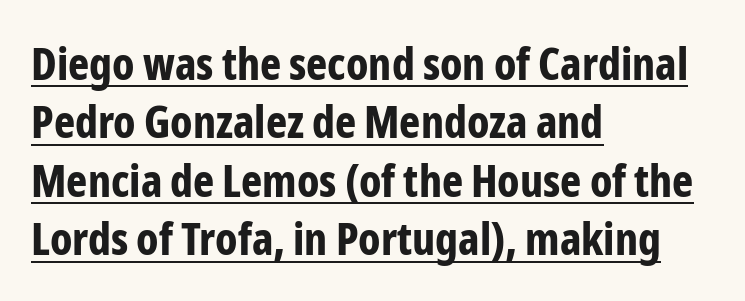
The image shows 45 px bold, condensed sans-serif type, upright; set left-aligned, normal line spacing (1.3x), normal letter spacing, underlined; low stroke contrast and a medium x-height.
